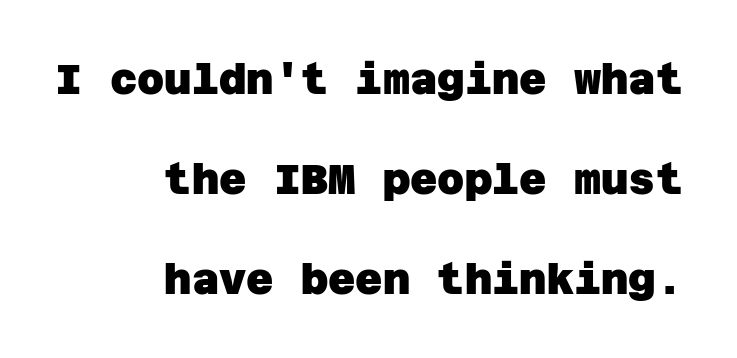
Q: Is the text bold? A: Yes.
Q: Is the typeface a serif or a sans-serif typeface? A: Sans-serif.
Q: Is the text underlined? A: No.
Q: How is the paragraph aligned? A: Right-aligned.
Q: Is the spacing between letters normal or unusually wide? A: Normal.
Q: Is the spacing between lines tight, normal or loose? A: Loose.
Q: Width (condensed, normal, or wide)? A: Normal.
Q: Stroke contrast? A: Low.
Q: x-height? A: Large.
